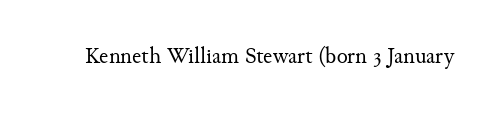
The type is set solid horizontally, with unmodified tracking. Words float on clear page, feet unadorned. A quiet, ordinary-to-light weight characterises the typeface. The type sits square on the baseline with zero lean.
